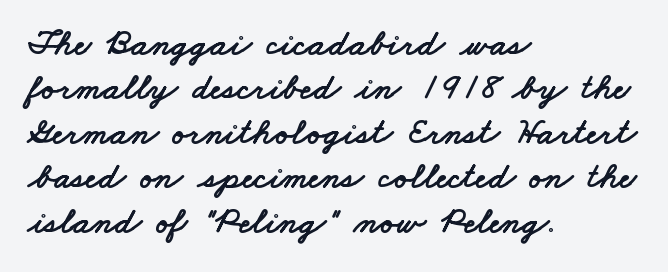
The image shows 37 px wide sans-serif type; set left-aligned, line spacing 1.2x, normal letter spacing, not underlined; low stroke contrast and a small x-height.
